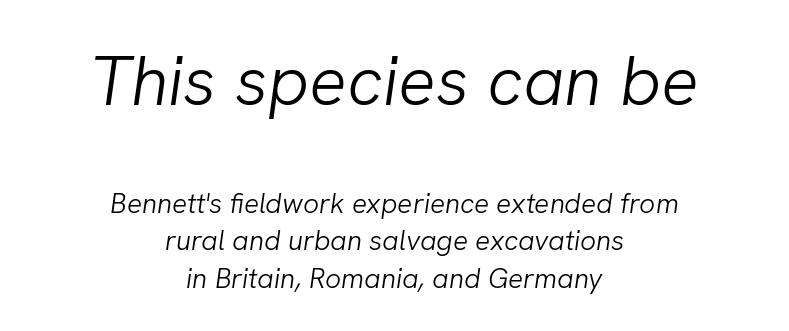
{"italic": "yes", "lean": "right", "slant_degrees": 8, "bold": "no", "weight": "light", "width": "normal", "stroke_contrast": "low", "x_height": "medium", "monospaced": "no", "underline": "no", "align": "center", "line_spacing": "normal", "line_spacing_ratio": 1.34, "letter_spacing": "normal", "letter_spacing_em": 0.0, "larger_block": "first", "size_ratio": 2.5, "glyph_px": 70}
